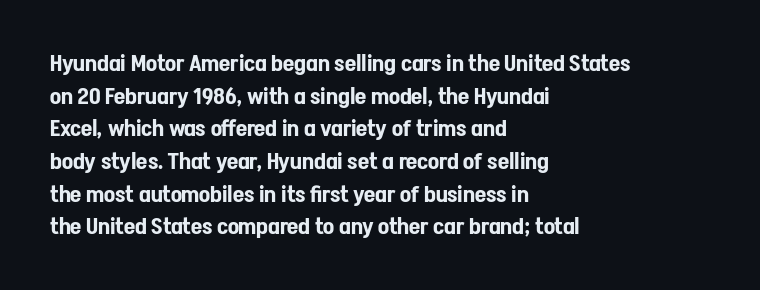
All the whitespace from short lines collects on the right. Standard letterfit; no display-style spreading of the glyphs. The area under the type is left untouched. Characters remain perfectly vertical along every line. If you measured baseline to baseline, you'd find a middling distance.
